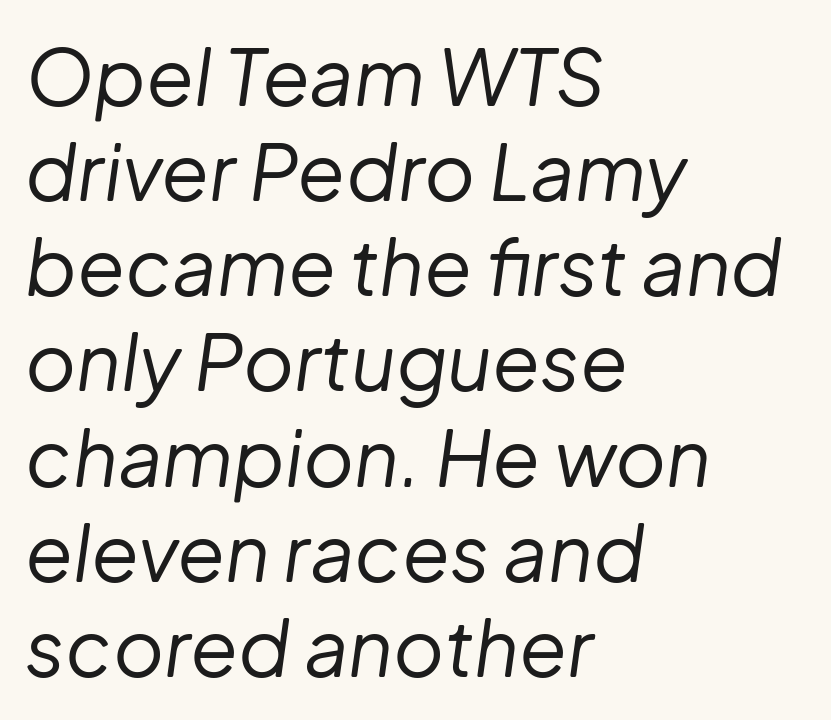
Q: Is the text bold? A: No.
Q: Is the text italic (slanted)? A: Yes, it leans right by about 8 degrees.
Q: Is the text underlined? A: No.
Q: How is the paragraph aligned? A: Left-aligned.
Q: Is the spacing between letters normal or unusually wide? A: Normal.
Q: Width (condensed, normal, or wide)? A: Normal.
Q: Stroke contrast? A: Low.
Q: x-height? A: Medium.
Q: Monospaced? A: No.
